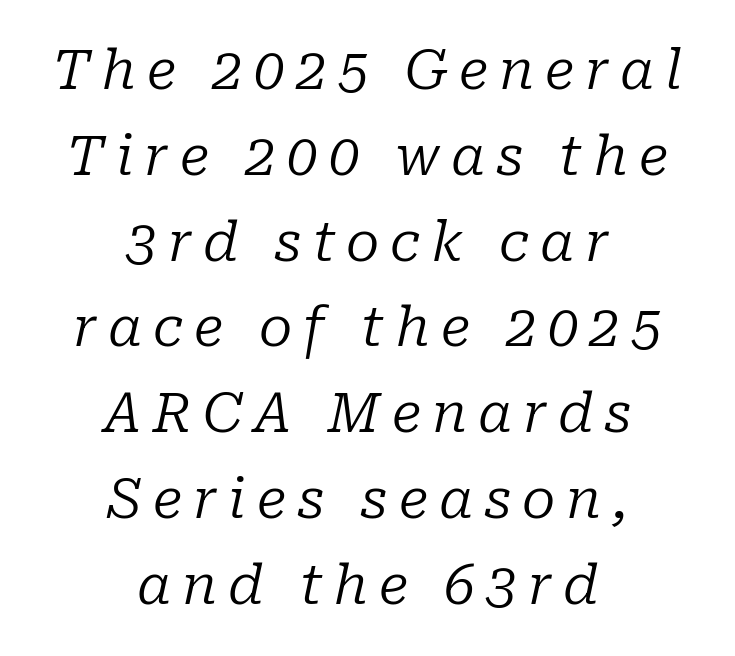
Q: Is the text bold? A: No.
Q: Is the text italic (slanted)? A: Yes, it leans right by about 10 degrees.
Q: Is the typeface a serif or a sans-serif typeface? A: Serif.
Q: Is the text underlined? A: No.
Q: How is the paragraph aligned? A: Centered.
Q: Is the spacing between letters normal or unusually wide? A: Unusually wide.
Q: Is the spacing between lines tight, normal or loose? A: Normal.
Q: Width (condensed, normal, or wide)? A: Normal.
Q: Stroke contrast? A: Low.
Q: x-height? A: Medium.
Q: Monospaced? A: No.
